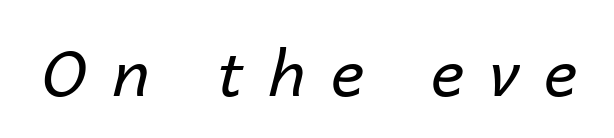
{"italic": "yes", "lean": "right", "slant_degrees": 14, "bold": "no", "weight": "regular", "width": "normal", "stroke_contrast": "low", "x_height": "medium", "monospaced": "no", "underline": "no", "letter_spacing": "wide", "letter_spacing_em": 0.4, "glyph_px": 64}
